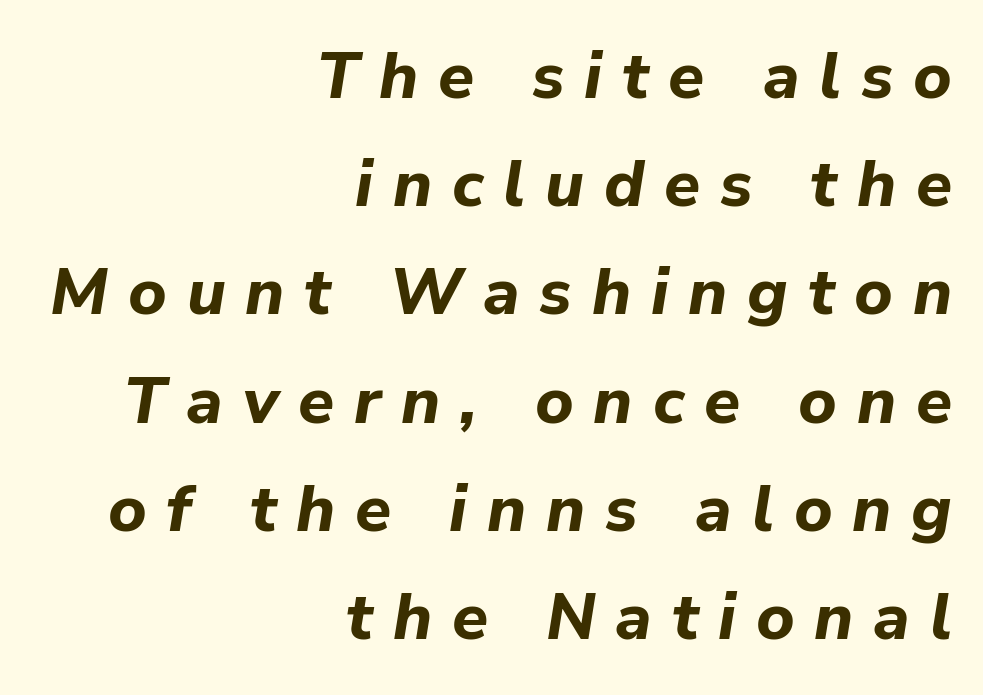
A bare baseline throughout the passage. Typographic density is high because the face is bold. Normally led — the rows are evenly, conventionally spaced. Letter spacing: wide. Designer's note — italics engaged.
